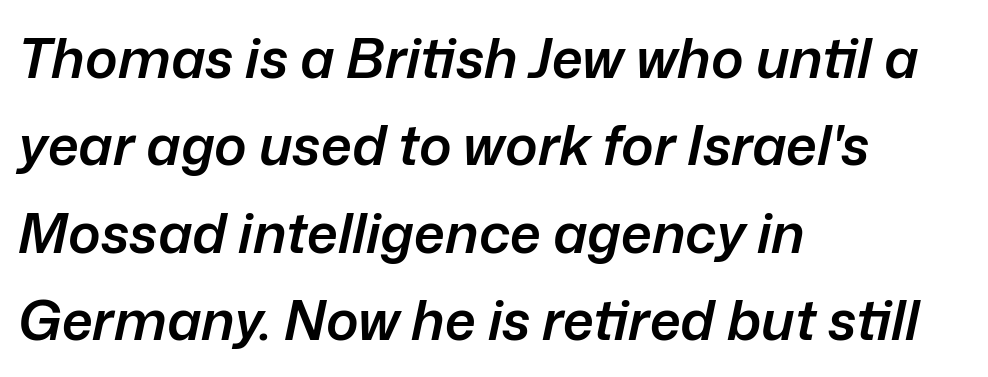
Is this a fixed-width face? No — the glyphs have proportional, varying widths. Compared with typical body copy, the letter spacing here is the same. Vertically, the passage feels balanced, rows spaced as you'd expect. The passage shown leans; its letterforms are oblique.
